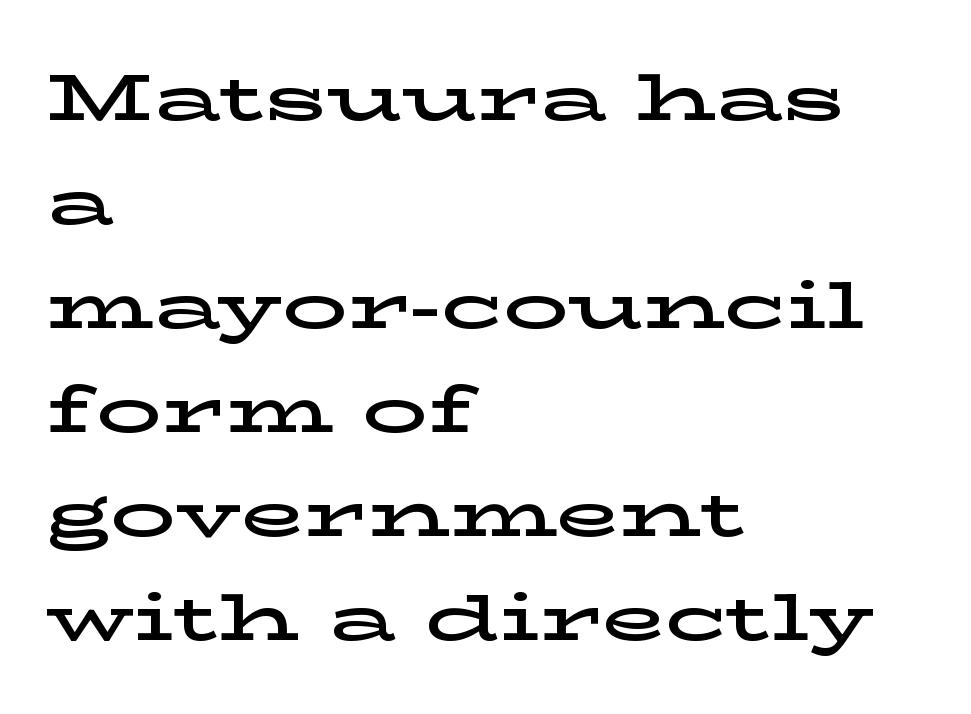
The specimen reads as upright at a glance. Unmarked baselines from the first word to the last. There is no visible air inserted between adjacent glyphs. The designer left line spacing at the default.
